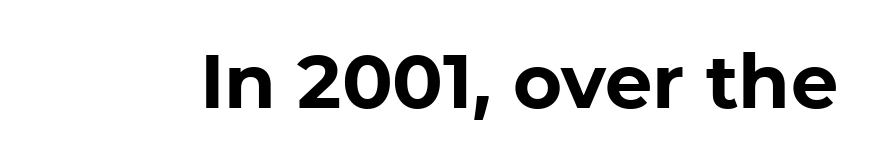
The image shows 75 px bold sans-serif type, upright; set normal letter spacing, not underlined; low stroke contrast and a medium x-height.
